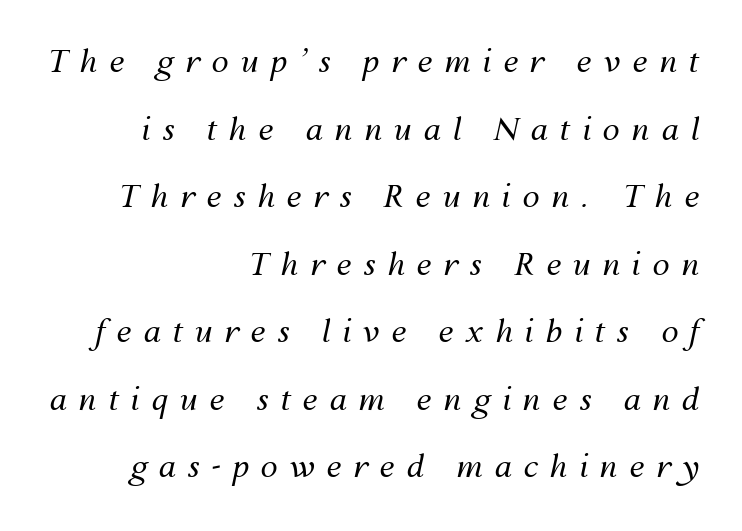
Character widths vary here, with narrow letters taking less room than wide ones. Vertical stems look standard width or narrower in stroke. The lines are quadded right. Designer's note — italics engaged. The type is letterspaced generously, with wide tracking. You could fit nearly another row in the gap between these rows.
